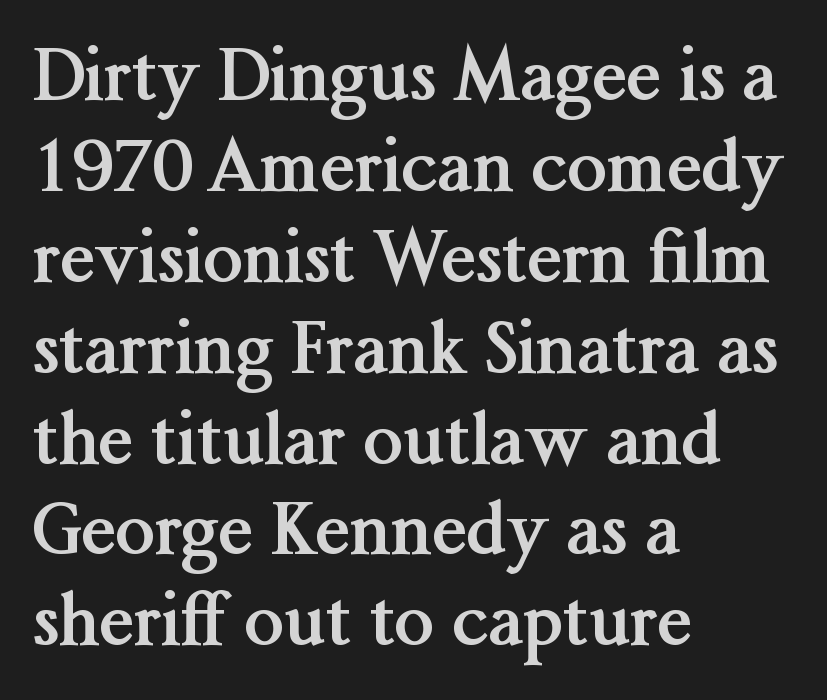
{"serif": "yes", "italic": "no", "bold": "yes", "weight": "semibold", "width": "normal", "stroke_contrast": "medium", "x_height": "medium", "monospaced": "no", "underline": "no", "align": "left", "line_spacing": "normal", "line_spacing_ratio": 1.28, "letter_spacing": "normal", "letter_spacing_em": 0.0, "glyph_px": 71}
